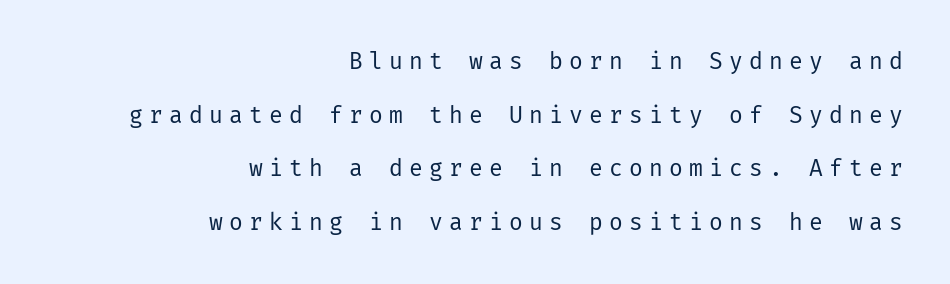
Q: Is the text bold? A: No.
Q: Is the text italic (slanted)? A: No, it is upright.
Q: Is the text underlined? A: No.
Q: How is the paragraph aligned? A: Right-aligned.
Q: Is the spacing between letters normal or unusually wide? A: Unusually wide.
Q: Is the spacing between lines tight, normal or loose? A: Loose.
